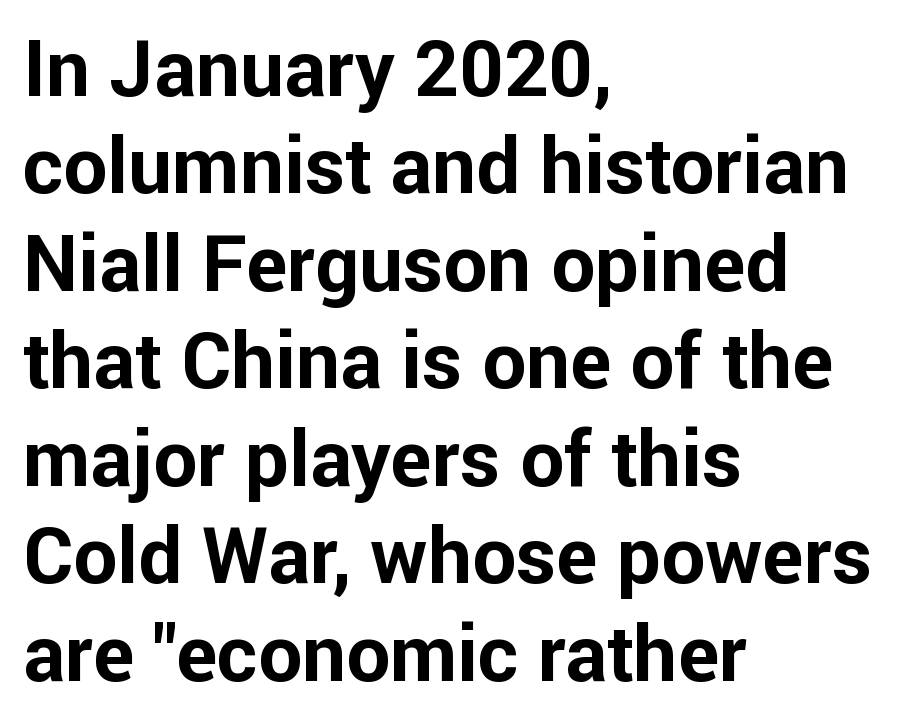
{"serif": "no", "italic": "no", "bold": "yes", "weight": "bold", "width": "normal", "stroke_contrast": "low", "x_height": "medium", "monospaced": "no", "underline": "no", "align": "left", "line_spacing": "normal", "line_spacing_ratio": 1.25, "letter_spacing": "normal", "letter_spacing_em": 0.0, "glyph_px": 78}
